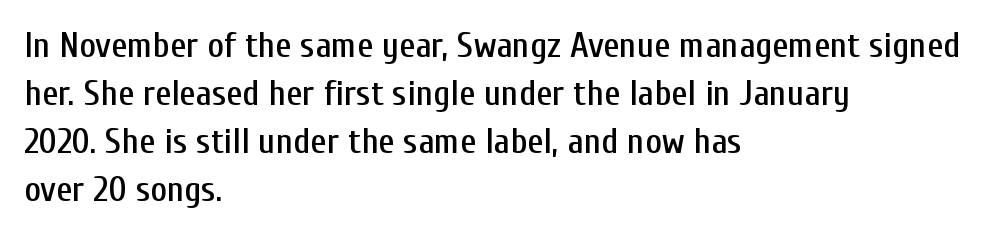
Looks like regular typesetting: each glyph gets only the width it needs. The strip under each line holds only bare page. In terms of leading, this rendering sits right in the middle. Every row of glyphs begins at an identical x-position on the left.
